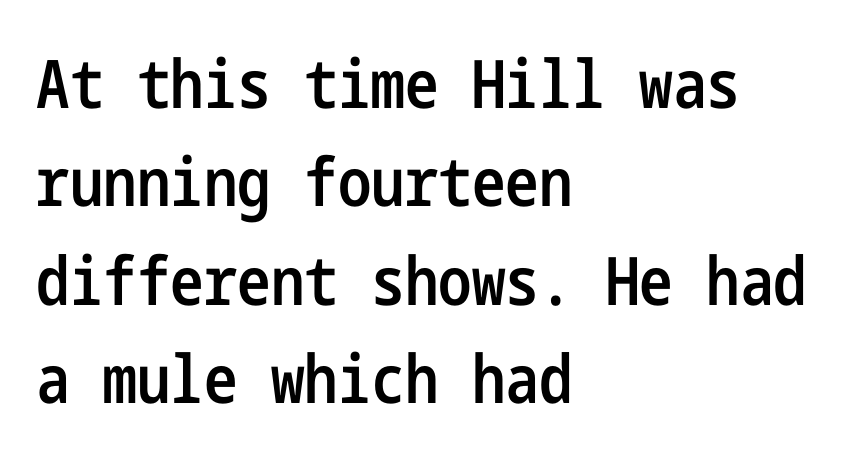
Q: Is the text bold? A: Semi-bold.
Q: Is the text italic (slanted)? A: No, it is upright.
Q: Is the typeface a serif or a sans-serif typeface? A: Sans-serif.
Q: Is the text underlined? A: No.
Q: How is the paragraph aligned? A: Left-aligned.
Q: Is the spacing between letters normal or unusually wide? A: Normal.
Q: Is the spacing between lines tight, normal or loose? A: Normal.
Q: Width (condensed, normal, or wide)? A: Condensed.
Q: Stroke contrast? A: Low.
Q: x-height? A: Medium.
